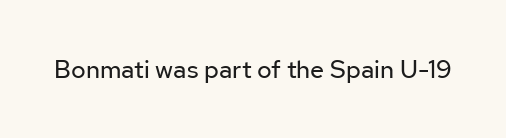
The image shows 25 px text type, upright; set normal letter spacing, not underlined.
